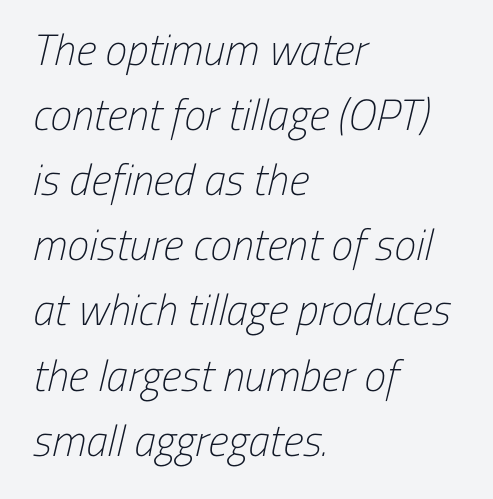
The image shows 44 px light, condensed sans-serif type; set left-aligned, normal line spacing (1.48x), normal letter spacing, not underlined; low stroke contrast and a medium x-height.
